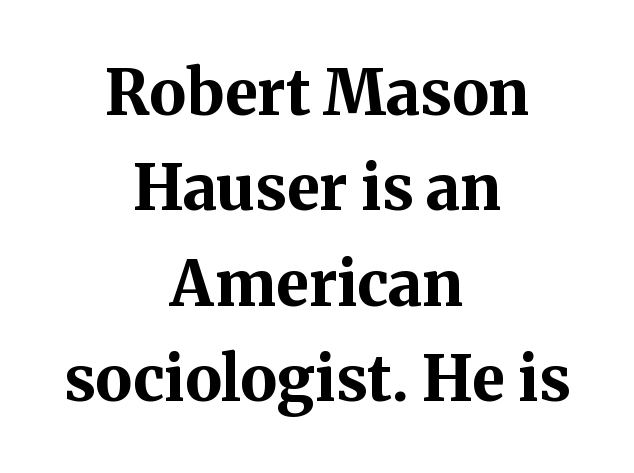
{"serif": "yes", "italic": "no", "bold": "yes", "weight": "bold", "width": "normal", "stroke_contrast": "medium", "x_height": "medium", "monospaced": "no", "underline": "no", "align": "center", "line_spacing": "normal", "line_spacing_ratio": 1.54, "letter_spacing": "normal", "letter_spacing_em": 0.0, "glyph_px": 62}
